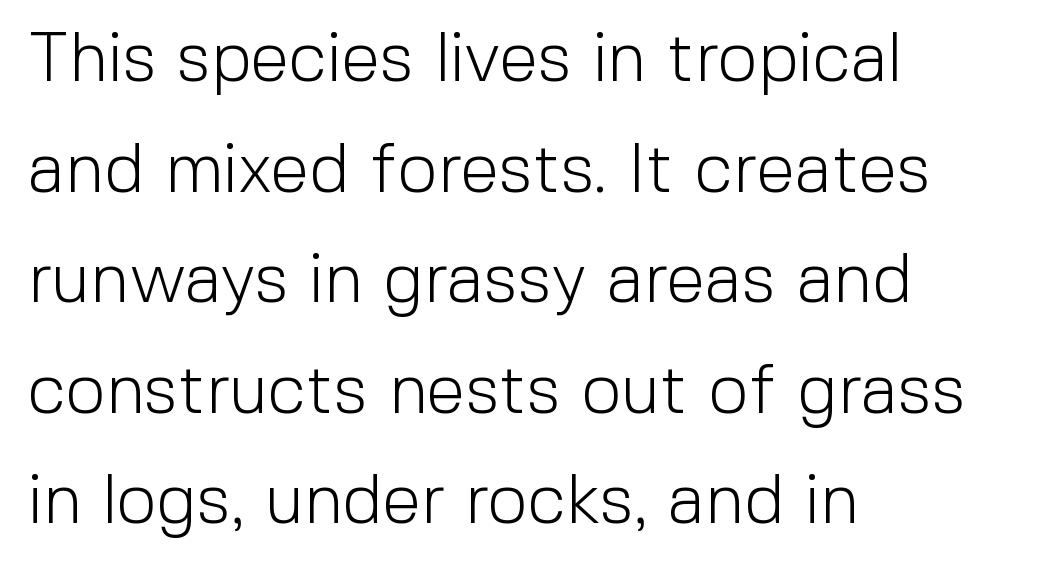
In terms of letterform style, serifs are entirely absent. Reading down the block, your eye returns to a fixed left position each line. Looks like regular typesetting: each glyph gets only the width it needs. The typography opts for an upright posture over an oblique one.
